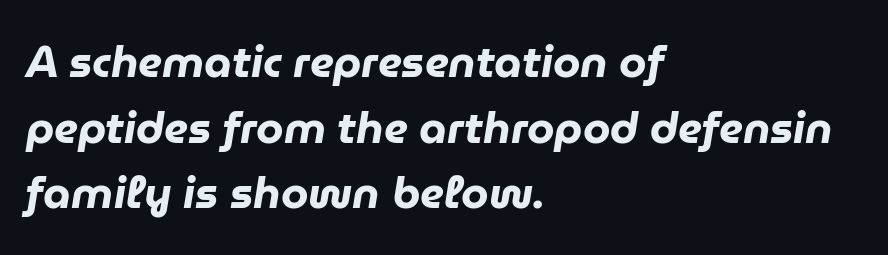
{"italic": "yes", "lean": "right", "slant_degrees": 9, "bold": "yes", "weight": "heavy", "width": "normal", "stroke_contrast": "low", "x_height": "medium", "monospaced": "no", "underline": "no", "align": "left", "line_spacing": "normal", "line_spacing_ratio": 1.49, "letter_spacing": "normal", "letter_spacing_em": 0.0, "glyph_px": 44}
